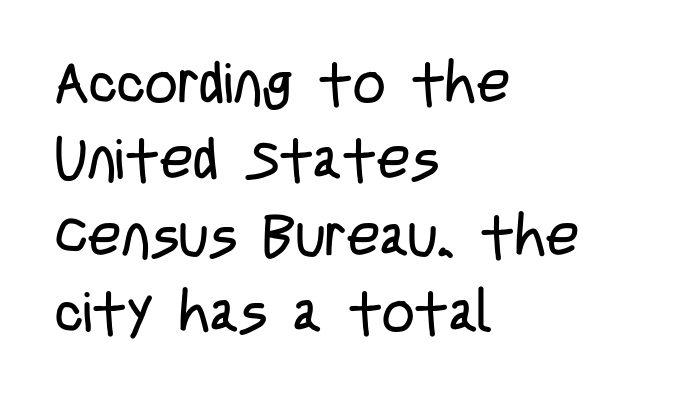
{"serif": "no", "italic": "no", "bold": "no", "weight": "regular", "width": "condensed", "stroke_contrast": "low", "x_height": "large", "monospaced": "no", "underline": "no", "align": "left", "line_spacing": "normal", "line_spacing_ratio": 1.34, "letter_spacing": "normal", "letter_spacing_em": 0.0, "glyph_px": 57}
